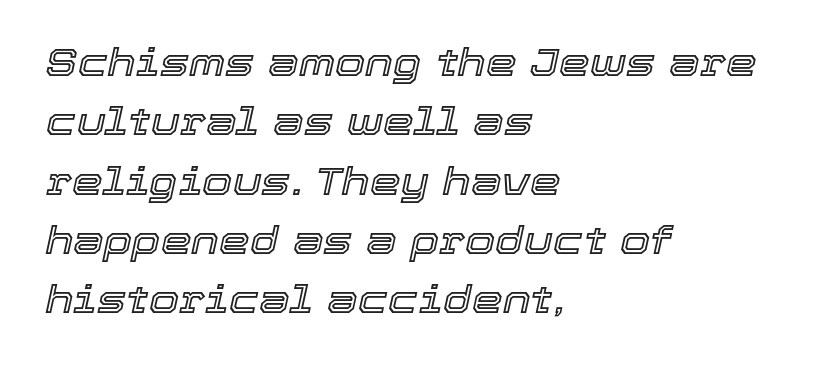
{"italic": "yes", "lean": "right", "slant_degrees": 12, "width": "normal", "x_height": "medium", "monospaced": "no", "underline": "no", "align": "left", "line_spacing": "normal", "line_spacing_ratio": 1.52, "letter_spacing": "normal", "letter_spacing_em": 0.0, "glyph_px": 39}
